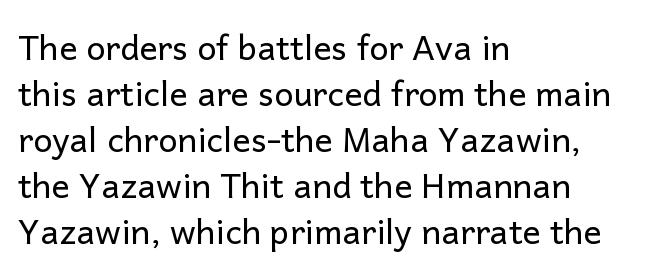
The image shows 34 px regular-weight sans-serif type, upright; set left-aligned, normal line spacing (1.35x), normal letter spacing, not underlined; low stroke contrast and a medium x-height.
